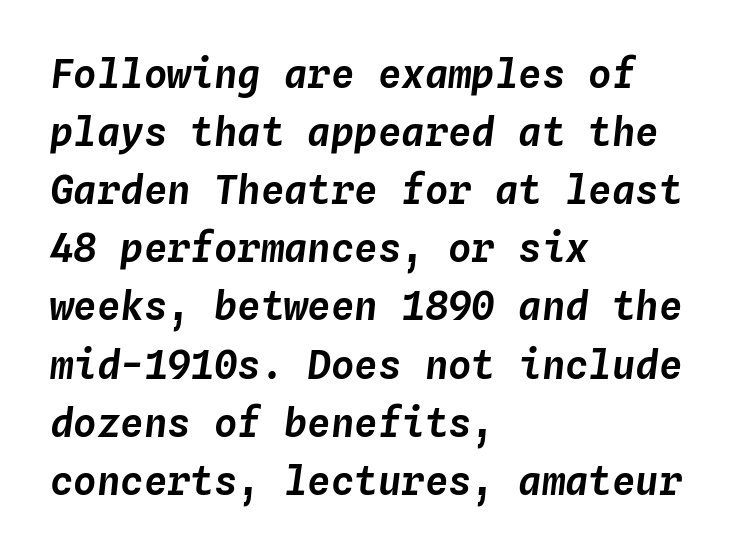
{"italic": "yes", "lean": "right", "slant_degrees": 4, "width": "normal", "stroke_contrast": "low", "x_height": "medium", "monospaced": "yes", "underline": "no", "align": "left", "line_spacing": "normal", "line_spacing_ratio": 1.49, "letter_spacing": "normal", "letter_spacing_em": 0.0, "glyph_px": 39}
